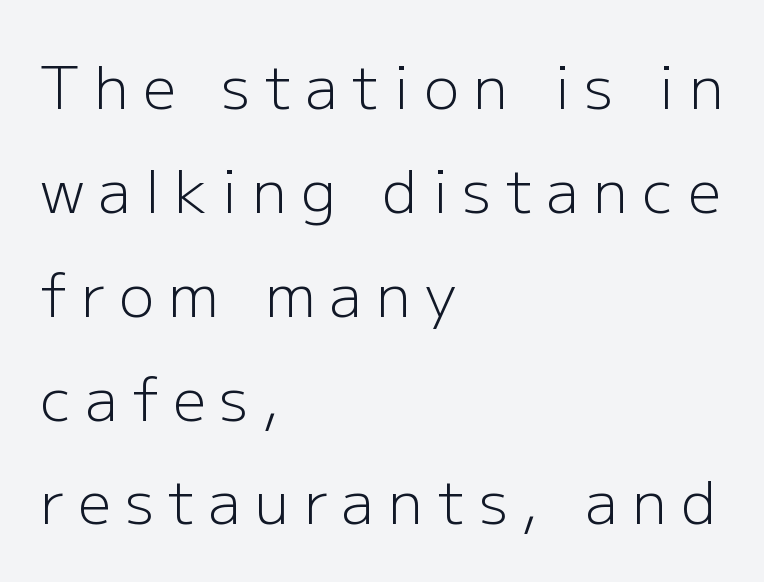
Note the varied advance widths — an 'i' is clearly narrower than an 'm'. Tall strokes in this sample are plumb rather than angled. Is the stroke heavy? The answer is a plain regular-or-lighter. Is the letter spacing exaggerated? Yes — the characters are pushed far apart. Does the copy run flush right? No — it runs flush left. The typeface chosen for these lines omits serifs.
